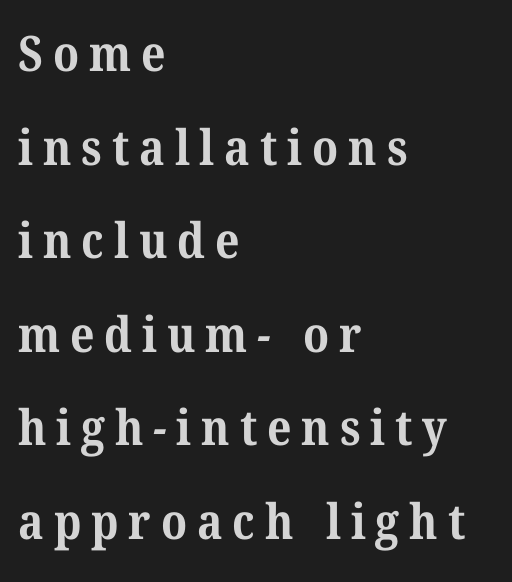
Q: Is the text bold? A: Yes.
Q: Is the typeface a serif or a sans-serif typeface? A: Serif.
Q: Is the text underlined? A: No.
Q: How is the paragraph aligned? A: Left-aligned.
Q: Is the spacing between letters normal or unusually wide? A: Unusually wide.
Q: Is the spacing between lines tight, normal or loose? A: Loose.
Q: Width (condensed, normal, or wide)? A: Normal.
Q: Stroke contrast? A: Medium.
Q: x-height? A: Medium.
Q: Monospaced? A: No.
